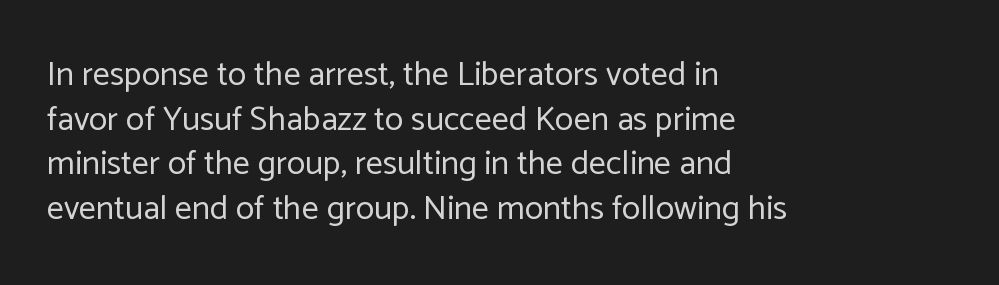
Unlike a traditional serif, this face leaves its strokes unadorned. This is roman type, the default non-slanted kind. Leading matches the norm, producing a regular column. Compared with a typical body face, this is equally light or lighter still. Is this a fixed-width face? No — the glyphs have proportional, varying widths.
